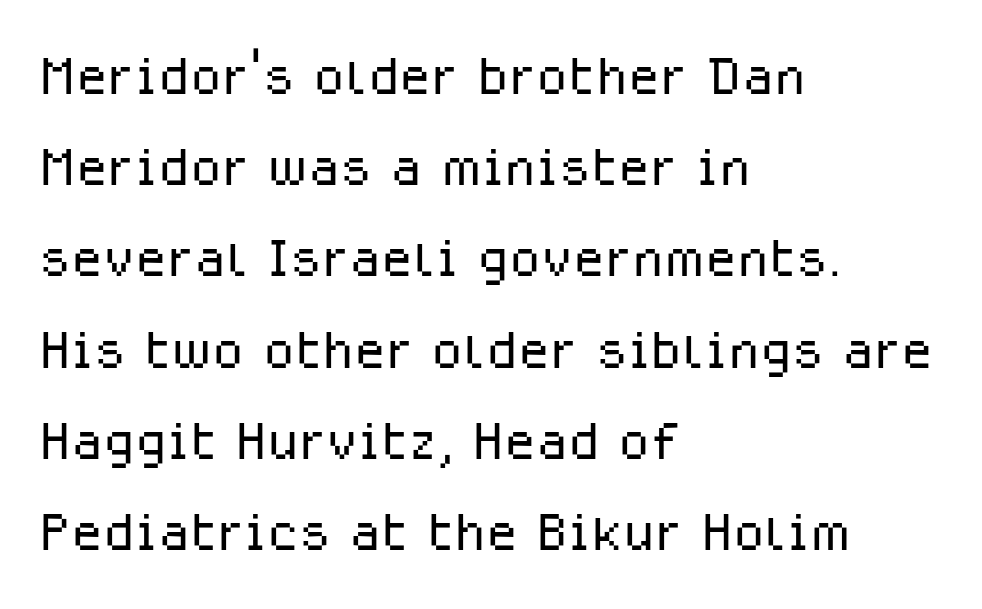
Q: Is the text bold? A: No.
Q: Is the text italic (slanted)? A: No, it is upright.
Q: Is the typeface a serif or a sans-serif typeface? A: Sans-serif.
Q: Is the text underlined? A: No.
Q: How is the paragraph aligned? A: Left-aligned.
Q: Is the spacing between letters normal or unusually wide? A: Normal.
Q: Is the spacing between lines tight, normal or loose? A: Normal.
Q: Width (condensed, normal, or wide)? A: Normal.
Q: Stroke contrast? A: Low.
Q: x-height? A: Medium.
Q: Monospaced? A: No.
